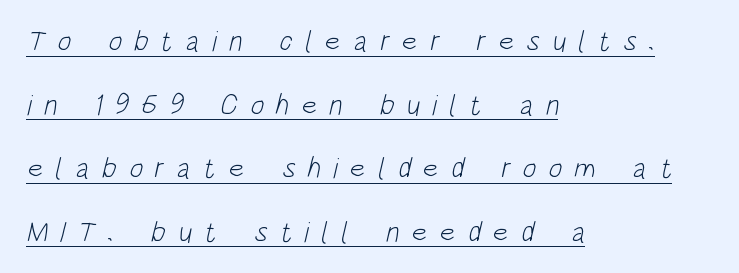
Q: Is the text bold? A: No.
Q: Is the typeface a serif or a sans-serif typeface? A: Sans-serif.
Q: Is the text underlined? A: Yes.
Q: How is the paragraph aligned? A: Left-aligned.
Q: Is the spacing between letters normal or unusually wide? A: Unusually wide.
Q: Is the spacing between lines tight, normal or loose? A: Loose.
Q: Width (condensed, normal, or wide)? A: Condensed.
Q: Stroke contrast? A: Low.
Q: x-height? A: Large.
Q: Monospaced? A: No.
